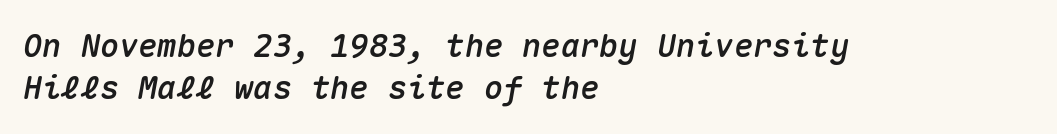
Q: Is the text italic (slanted)? A: Yes, it leans right by about 10 degrees.
Q: Is the text underlined? A: No.
Q: How is the paragraph aligned? A: Left-aligned.
Q: Is the spacing between letters normal or unusually wide? A: Normal.
Q: Is the spacing between lines tight, normal or loose? A: Normal.
Q: Width (condensed, normal, or wide)? A: Normal.
Q: Stroke contrast? A: Medium.
Q: x-height? A: Medium.
Q: Monospaced? A: Yes.
